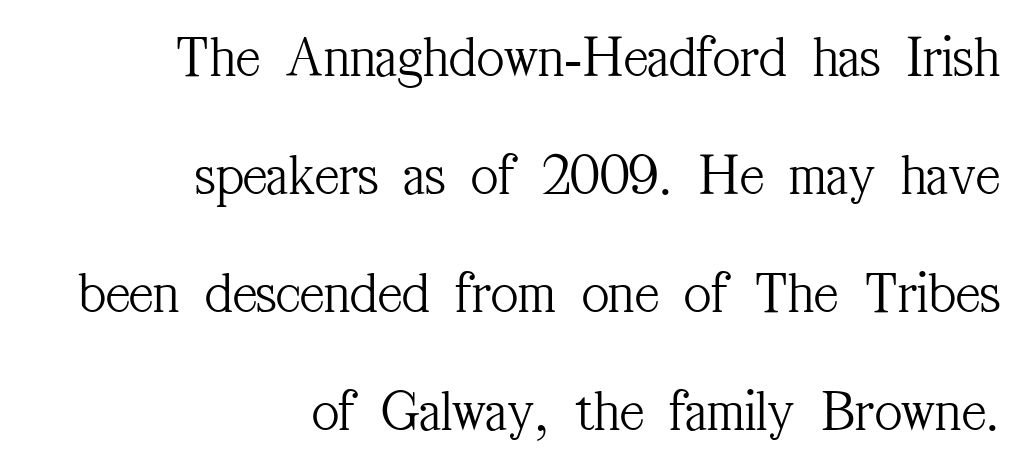
Q: Is the text bold? A: No.
Q: Is the text italic (slanted)? A: No, it is upright.
Q: Is the typeface a serif or a sans-serif typeface? A: Serif.
Q: Is the text underlined? A: No.
Q: How is the paragraph aligned? A: Right-aligned.
Q: Is the spacing between letters normal or unusually wide? A: Normal.
Q: Is the spacing between lines tight, normal or loose? A: Loose.
Q: Width (condensed, normal, or wide)? A: Condensed.
Q: Stroke contrast? A: Medium.
Q: x-height? A: Medium.
Q: Monospaced? A: No.
